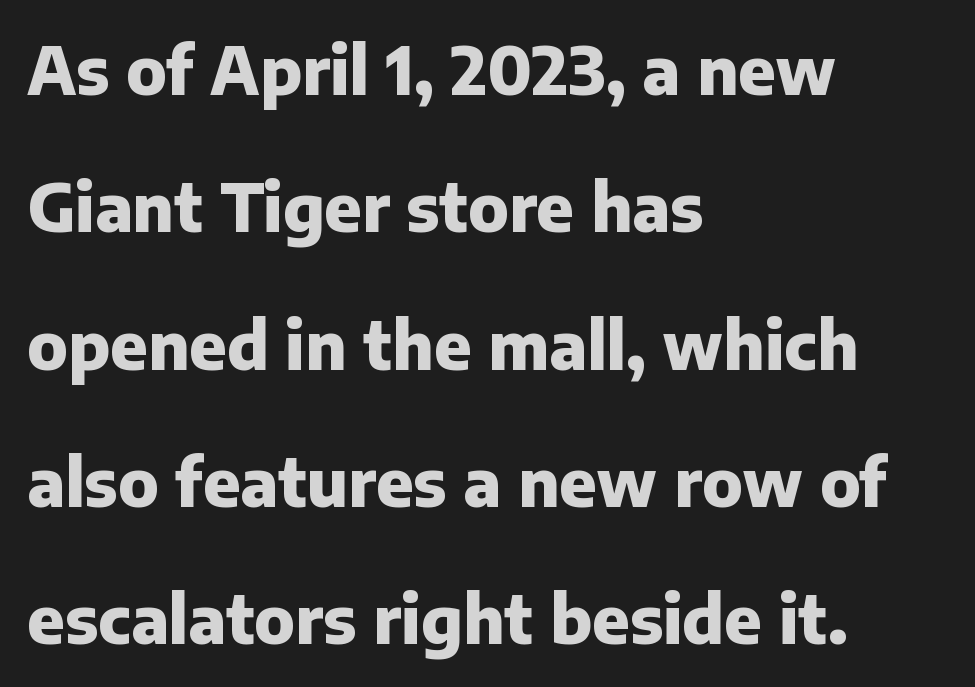
The image shows 66 px heavy sans-serif type, upright; set left-aligned, loose line spacing (2.08x), normal letter spacing, not underlined; low stroke contrast and a medium x-height.
